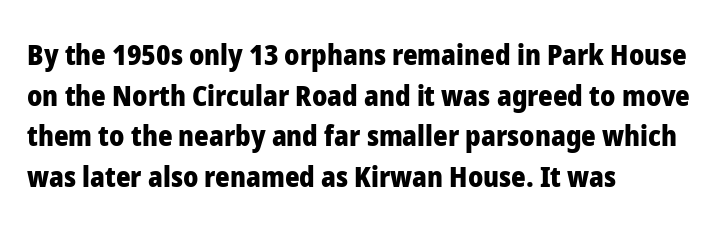
Q: Is the text bold? A: Yes.
Q: Is the text italic (slanted)? A: No, it is upright.
Q: Is the typeface a serif or a sans-serif typeface? A: Sans-serif.
Q: Is the text underlined? A: No.
Q: How is the paragraph aligned? A: Left-aligned.
Q: Is the spacing between letters normal or unusually wide? A: Normal.
Q: Is the spacing between lines tight, normal or loose? A: Normal.
Q: Width (condensed, normal, or wide)? A: Normal.
Q: Stroke contrast? A: Low.
Q: x-height? A: Medium.
Q: Monospaced? A: No.
